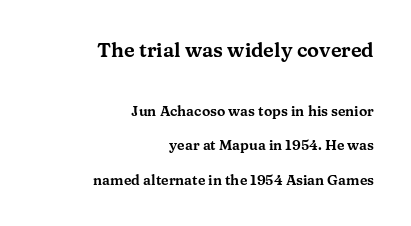
The lines in this sample share a right terminus and differ only in where they begin. Clear beneath every line of the passage. Airy leading. Larger block? The one above; the one below is distinctly smaller. When letters stand straight like this, we call the style roman or upright. The gaps between neighbouring characters are ordinary and unremarkable.
